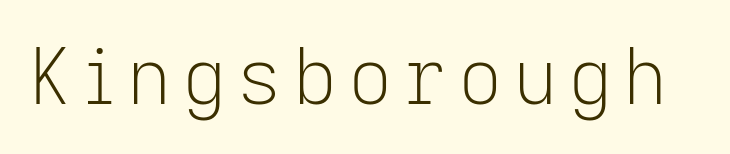
The image shows 77 px light sans-serif type, upright; set not underlined; low stroke contrast and a medium x-height.
